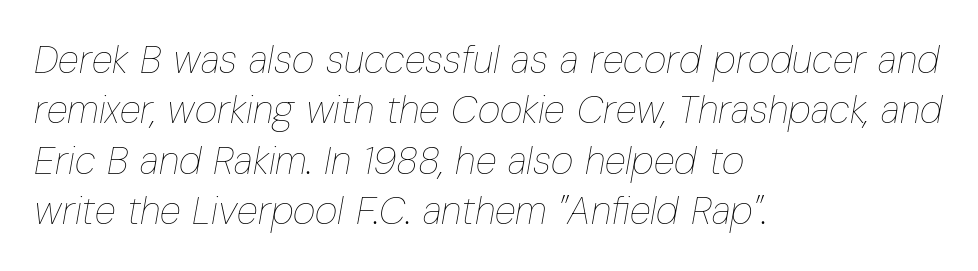
The lines in this sample share a left origin and differ only in where they stop. The typeface has the unassuming heft of standard copy or less. Between one letter and the next there's only the usual sliver of space. Character widths vary here, with narrow letters taking less room than wide ones.
